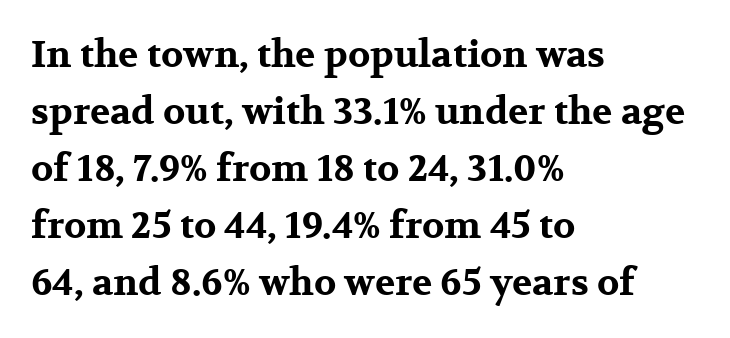
{"serif": "yes", "italic": "no", "bold": "yes", "weight": "bold", "width": "wide", "stroke_contrast": "medium", "x_height": "medium", "monospaced": "no", "underline": "no", "align": "left", "line_spacing": "normal", "line_spacing_ratio": 1.54, "letter_spacing": "normal", "letter_spacing_em": 0.0, "glyph_px": 37}
